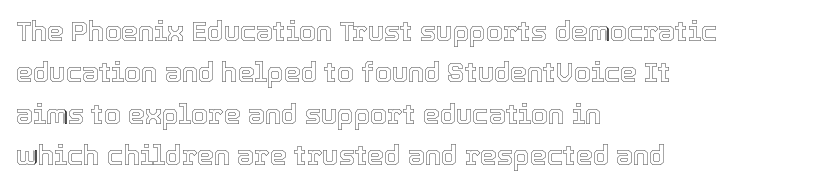
The image shows 27 px text type, upright; set left-aligned, normal line spacing (1.53x), normal letter spacing, not underlined.
